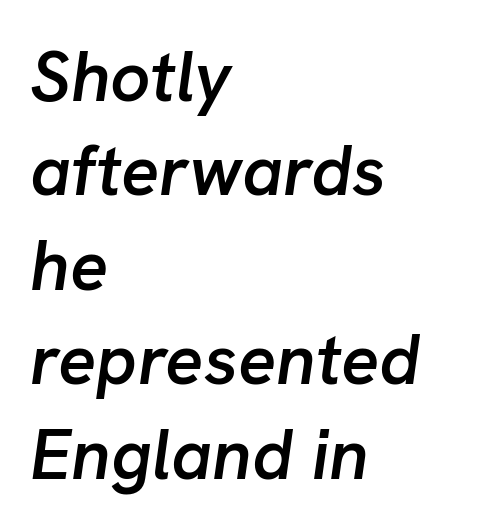
Q: Is the text bold? A: Semi-bold.
Q: Is the text italic (slanted)? A: Yes, it leans right by about 8 degrees.
Q: Is the text underlined? A: No.
Q: How is the paragraph aligned? A: Left-aligned.
Q: Is the spacing between letters normal or unusually wide? A: Normal.
Q: Is the spacing between lines tight, normal or loose? A: Normal.
Q: Width (condensed, normal, or wide)? A: Normal.
Q: Stroke contrast? A: Low.
Q: x-height? A: Medium.
Q: Monospaced? A: No.
